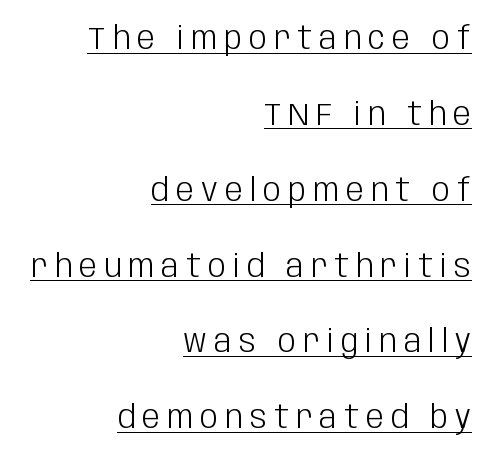
{"serif": "no", "italic": "no", "bold": "no", "weight": "light", "width": "condensed", "stroke_contrast": "low", "x_height": "large", "monospaced": "no", "underline": "yes", "align": "right", "line_spacing": "loose", "line_spacing_ratio": 2.37, "letter_spacing": "wide", "letter_spacing_em": 0.22, "glyph_px": 32}
